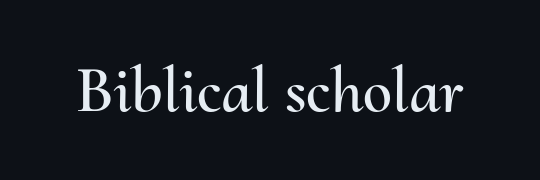
Rule under the text: the space is simply empty. The letterforms sit shoulder to shoulder at normal distance. A typesetter would call this proportional, since set widths differ per character. You can tell it's not italic because the verticals are truly vertical.
